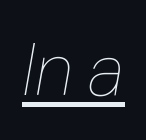
{"italic": "yes", "lean": "right", "slant_degrees": 10, "bold": "no", "weight": "thin", "width": "normal", "stroke_contrast": "low", "x_height": "medium", "monospaced": "no", "underline": "yes", "letter_spacing": "normal", "letter_spacing_em": 0.0, "glyph_px": 73}
